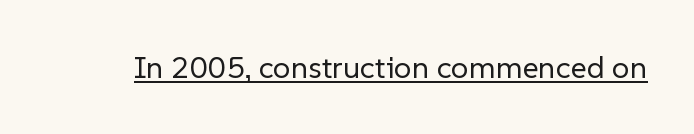
{"serif": "no", "italic": "no", "bold": "no", "weight": "regular", "width": "normal", "stroke_contrast": "low", "x_height": "medium", "monospaced": "no", "underline": "yes", "letter_spacing": "normal", "letter_spacing_em": 0.0, "glyph_px": 31}
